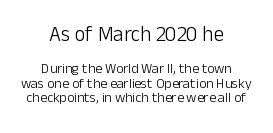
{"italic": "no", "bold": "no", "underline": "no", "align": "center", "line_spacing": "tight", "line_spacing_ratio": 1.05, "letter_spacing": "normal", "letter_spacing_em": 0.0, "larger_block": "first", "size_ratio": 1.5, "glyph_px": 21}
